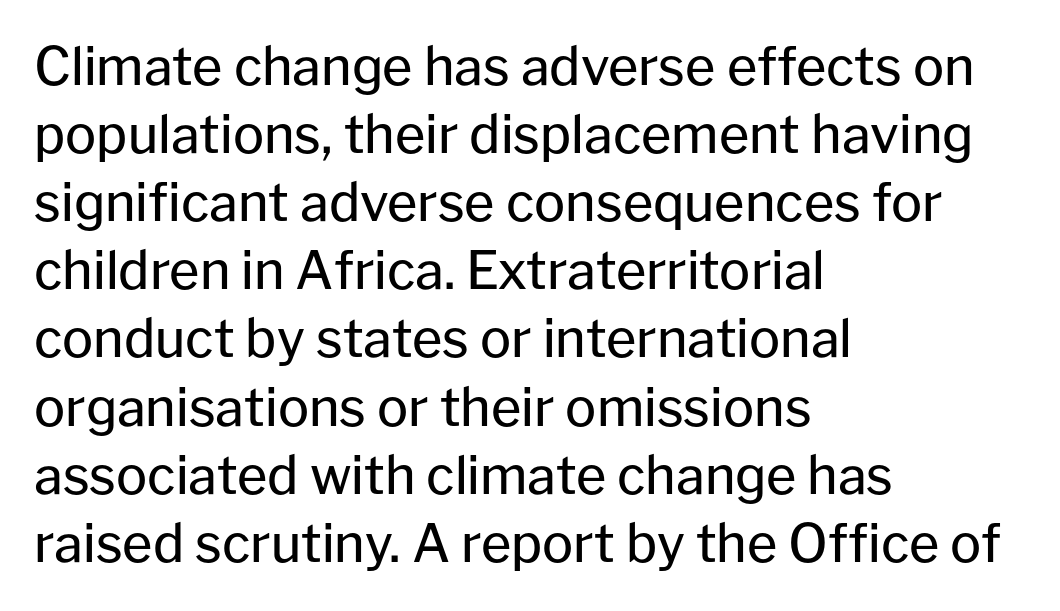
Q: Is the text bold? A: No.
Q: Is the text italic (slanted)? A: No, it is upright.
Q: Is the typeface a serif or a sans-serif typeface? A: Sans-serif.
Q: Is the text underlined? A: No.
Q: How is the paragraph aligned? A: Left-aligned.
Q: Is the spacing between letters normal or unusually wide? A: Normal.
Q: Is the spacing between lines tight, normal or loose? A: Normal.
Q: Width (condensed, normal, or wide)? A: Normal.
Q: Stroke contrast? A: Low.
Q: x-height? A: Medium.
Q: Monospaced? A: No.
